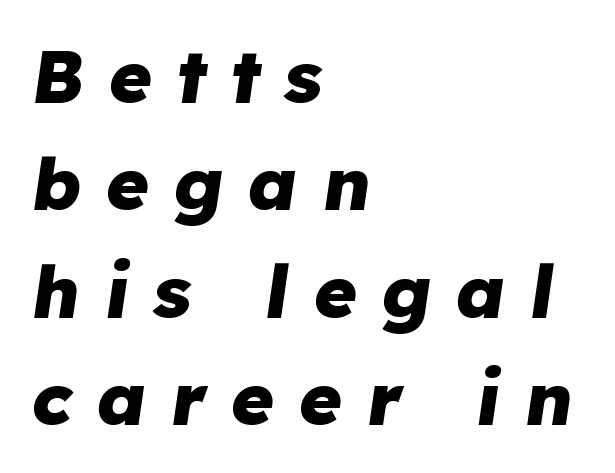
{"italic": "yes", "lean": "right", "slant_degrees": 8, "bold": "yes", "weight": "heavy", "width": "normal", "stroke_contrast": "low", "x_height": "medium", "monospaced": "no", "underline": "no", "align": "left", "line_spacing": "normal", "line_spacing_ratio": 1.45, "letter_spacing": "wide", "letter_spacing_em": 0.33, "glyph_px": 74}
